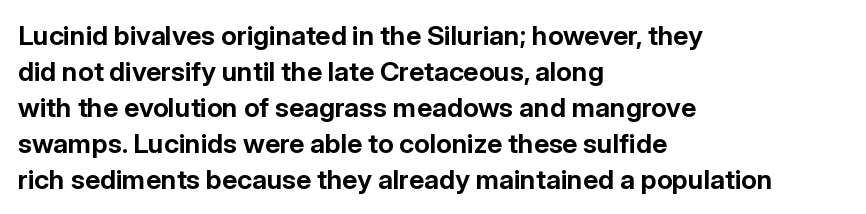
Is there much room between lines? A standard amount, neither cramped nor airy. This rendering features lettering with no underline. The typography opts for an upright posture over an oblique one. Standard letterfit; no display-style spreading of the glyphs. Line starts are locked; line ends wander. Heavy-handed strokes throughout: this text is bold.
